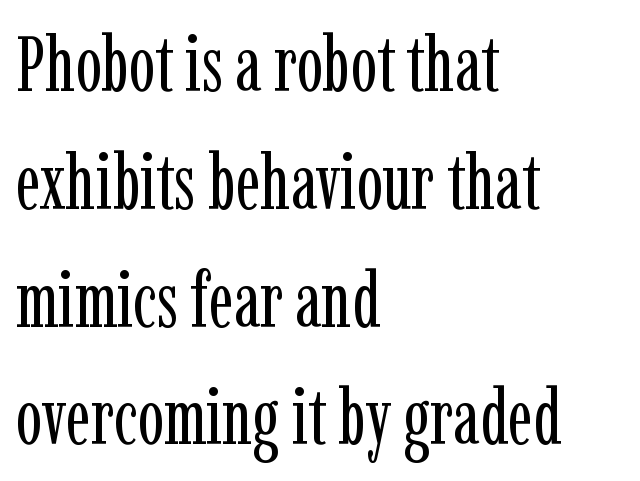
Q: Is the text bold? A: No.
Q: Is the text italic (slanted)? A: No, it is upright.
Q: Is the typeface a serif or a sans-serif typeface? A: Serif.
Q: Is the text underlined? A: No.
Q: How is the paragraph aligned? A: Left-aligned.
Q: Is the spacing between letters normal or unusually wide? A: Normal.
Q: Is the spacing between lines tight, normal or loose? A: Normal.
Q: Width (condensed, normal, or wide)? A: Condensed.
Q: Stroke contrast? A: Low.
Q: x-height? A: Medium.
Q: Monospaced? A: No.
